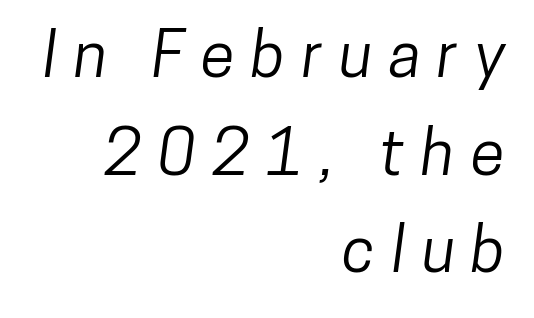
The image shows 63 px condensed sans-serif type; set right-aligned, normal line spacing (1.55x), unusually wide letter spacing (+0.26 em), not underlined; low stroke contrast and a medium x-height.
